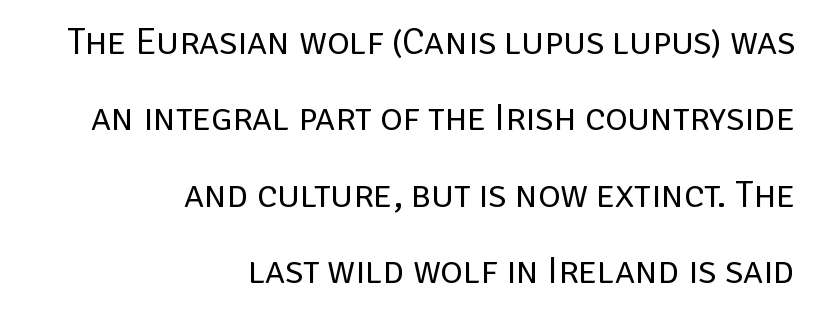
What stands out about the letter spacing? Nothing — it is the standard amount. Is this a fixed-width face? No — the glyphs have proportional, varying widths. The weight would be labelled regular, book, light, or lighter still. No feet cap the strokes, marking this as sans-serif type. The typography opts for an upright posture over an oblique one.
